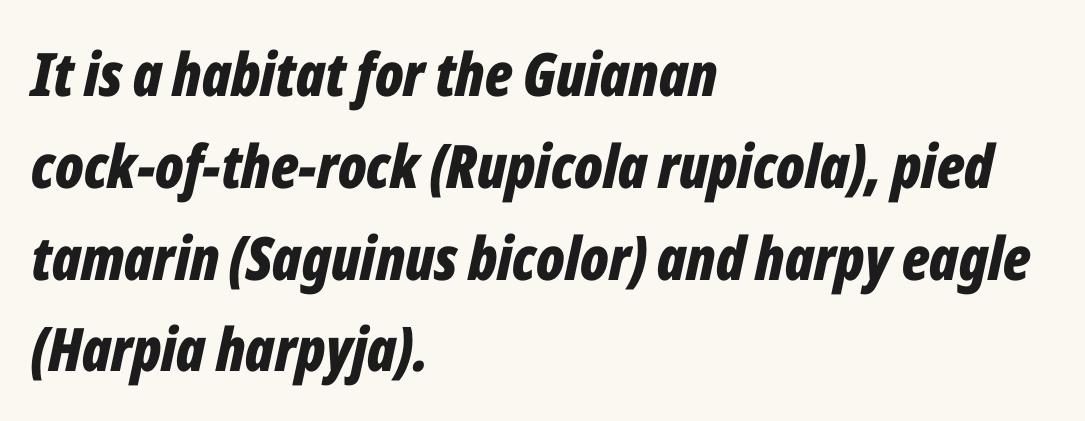
The passage shown is typed in a proportional face where columns would drift. Each row of text sits above clean, open space. When letters slant like this, we call the style italic. Summary of vertical rhythm: regular, with standard interline spacing. How heavy is the stroke? Heavy — this is a bold. Nothing unusual about the tracking: characters are spaced as the font intends.
